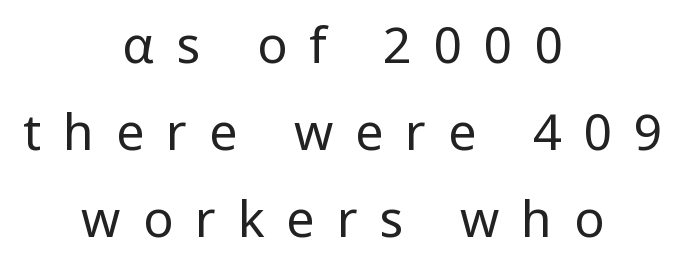
Q: Is the text bold? A: No.
Q: Is the text italic (slanted)? A: No, it is upright.
Q: Is the typeface a serif or a sans-serif typeface? A: Sans-serif.
Q: Is the text underlined? A: No.
Q: How is the paragraph aligned? A: Centered.
Q: Is the spacing between letters normal or unusually wide? A: Unusually wide.
Q: Width (condensed, normal, or wide)? A: Normal.
Q: Stroke contrast? A: Low.
Q: x-height? A: Medium.
Q: Monospaced? A: No.
